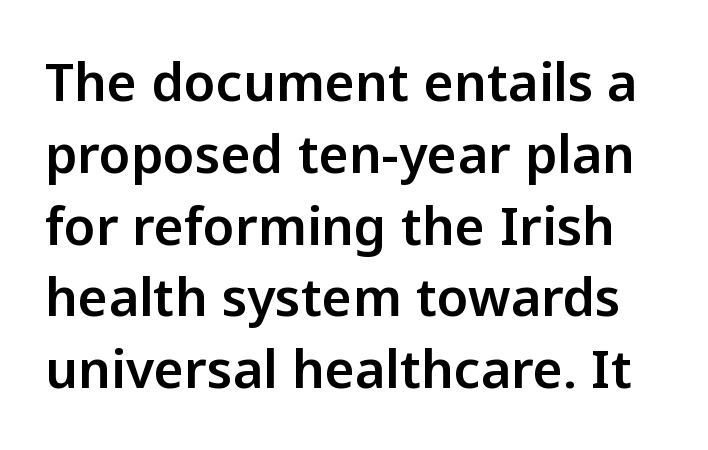
The image shows 52 px sans-serif type, upright; set normal line spacing (1.38x), normal letter spacing, not underlined; low stroke contrast and a medium x-height.
